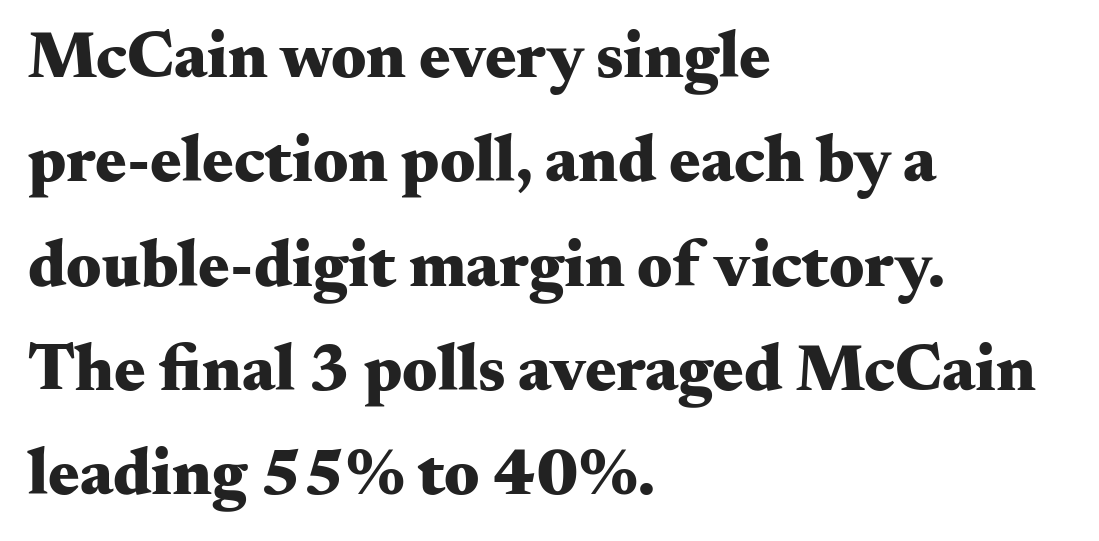
{"serif": "yes", "italic": "no", "bold": "yes", "weight": "heavy", "width": "wide", "stroke_contrast": "medium", "x_height": "small", "monospaced": "no", "underline": "no", "align": "left", "line_spacing": "normal", "line_spacing_ratio": 1.58, "letter_spacing": "normal", "letter_spacing_em": 0.0, "glyph_px": 66}
